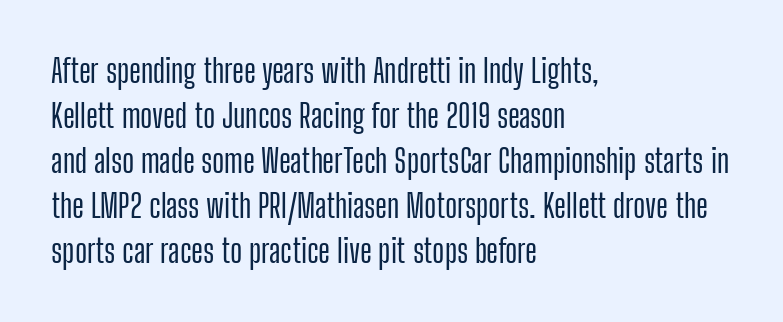
{"serif": "no", "italic": "no", "width": "condensed", "stroke_contrast": "low", "x_height": "medium", "monospaced": "no", "underline": "no", "align": "left", "line_spacing": "normal", "line_spacing_ratio": 1.41, "letter_spacing": "normal", "letter_spacing_em": 0.0, "glyph_px": 32}
